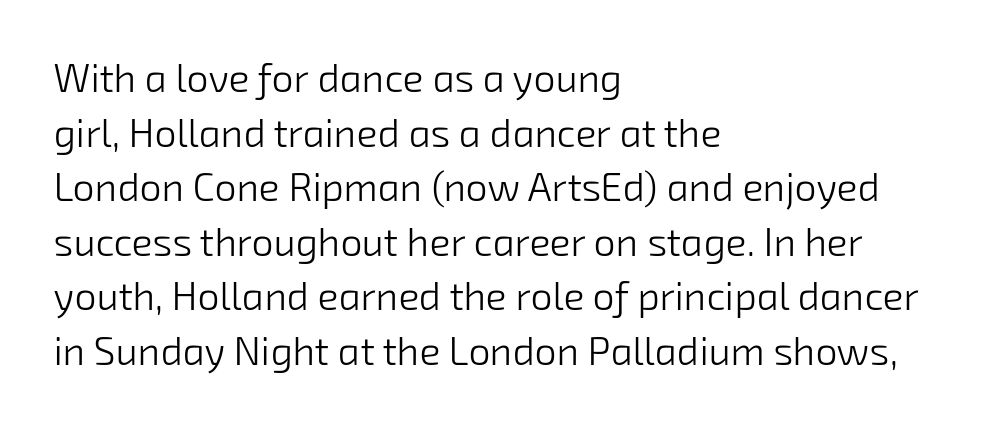
Q: Is the text bold? A: No.
Q: Is the typeface a serif or a sans-serif typeface? A: Sans-serif.
Q: Is the text underlined? A: No.
Q: How is the paragraph aligned? A: Left-aligned.
Q: Is the spacing between letters normal or unusually wide? A: Normal.
Q: Is the spacing between lines tight, normal or loose? A: Normal.
Q: Width (condensed, normal, or wide)? A: Normal.
Q: Stroke contrast? A: Low.
Q: x-height? A: Medium.
Q: Monospaced? A: No.
